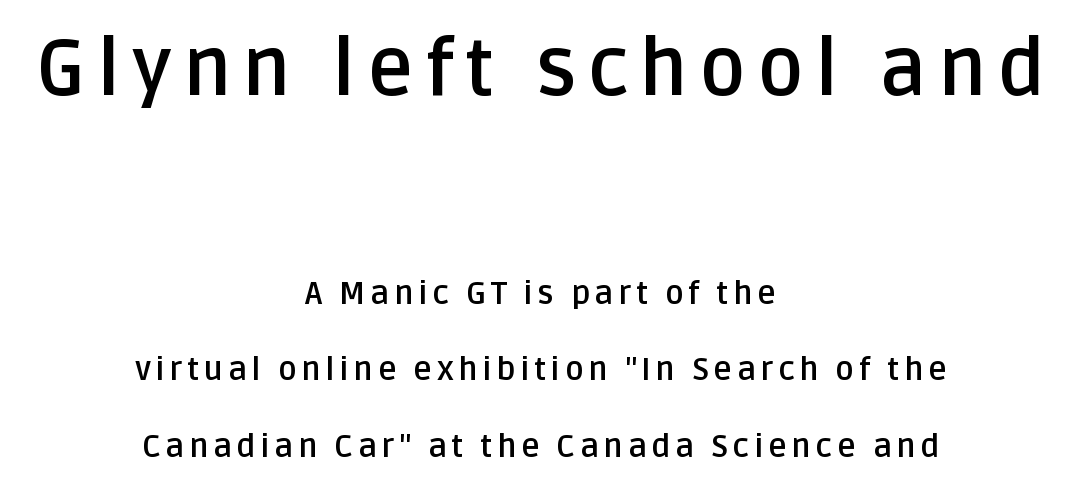
Centered paragraph, ragged on both sides. Proportional: the letters do not fall into vertical columns. A full-strength bold gives these letters their thick strokes. Nobody drew a line under any word here.
